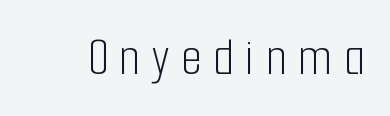
Students, note that the glyphs here are deliberately spaced far apart. The lettering holds an erect, upright posture throughout. Lines of text with bare space underneath. Is the type heavy? It reads as light-to-regular instead.
